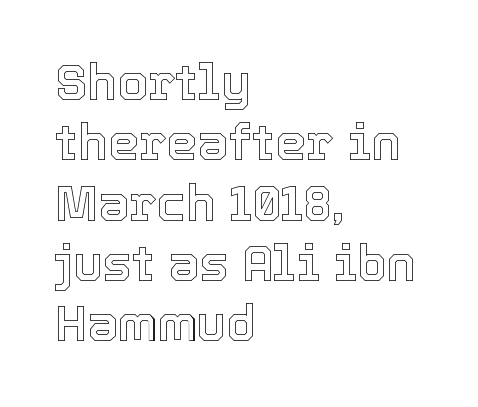
Q: Is the text italic (slanted)? A: No, it is upright.
Q: Is the text underlined? A: No.
Q: How is the paragraph aligned? A: Left-aligned.
Q: Is the spacing between letters normal or unusually wide? A: Normal.
Q: Width (condensed, normal, or wide)? A: Normal.
Q: x-height? A: Medium.
Q: Monospaced? A: No.
